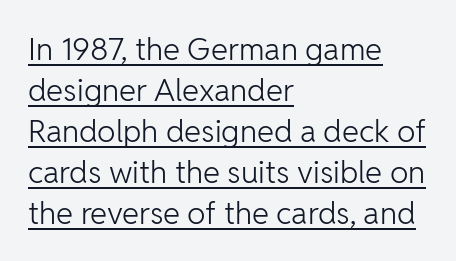
{"serif": "no", "italic": "no", "bold": "no", "weight": "light", "width": "normal", "stroke_contrast": "low", "x_height": "medium", "monospaced": "no", "underline": "yes", "align": "left", "line_spacing": "normal", "line_spacing_ratio": 1.32, "letter_spacing": "normal", "letter_spacing_em": 0.0, "glyph_px": 31}
